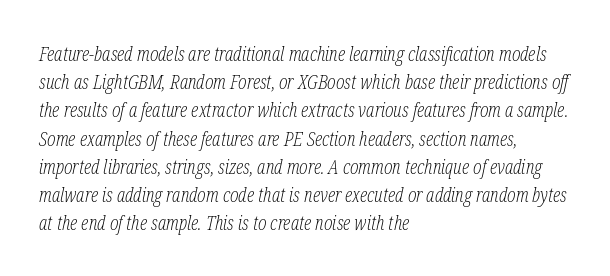
The image shows 20 px text type, italic (leaning right); set left-aligned, normal line spacing (1.41x), normal letter spacing, not underlined.
